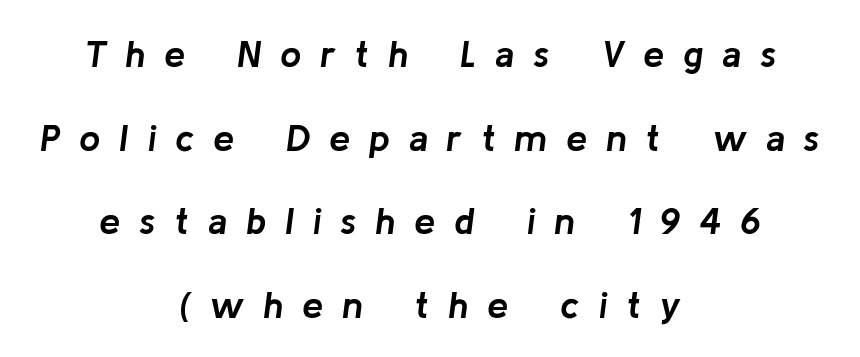
{"italic": "yes", "lean": "right", "slant_degrees": 8, "bold": "yes", "weight": "semibold", "width": "normal", "stroke_contrast": "low", "x_height": "medium", "monospaced": "no", "underline": "no", "align": "center", "line_spacing": "loose", "line_spacing_ratio": 2.2, "letter_spacing": "wide", "letter_spacing_em": 0.49, "glyph_px": 38}
